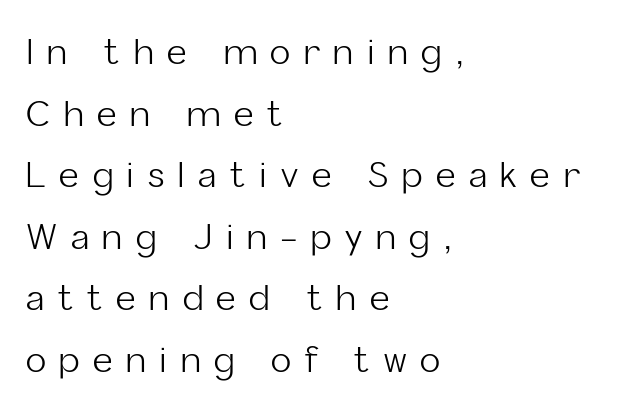
Q: Is the text bold? A: No.
Q: Is the text italic (slanted)? A: No, it is upright.
Q: Is the typeface a serif or a sans-serif typeface? A: Sans-serif.
Q: Is the text underlined? A: No.
Q: How is the paragraph aligned? A: Left-aligned.
Q: Is the spacing between letters normal or unusually wide? A: Unusually wide.
Q: Width (condensed, normal, or wide)? A: Normal.
Q: Stroke contrast? A: Low.
Q: x-height? A: Medium.
Q: Monospaced? A: No.
